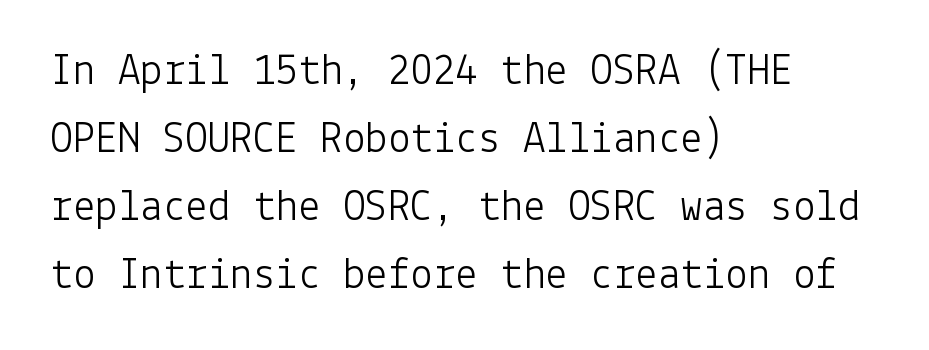
Quick note: interline space is typical. The typeface chosen for these lines omits serifs. When letters stand straight like this, we call the style roman or upright. Stems and bowls with no extra thickness — not bold.
